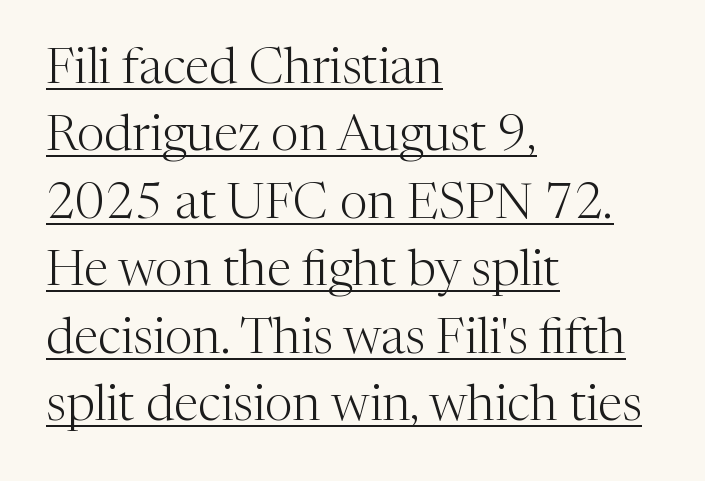
Looks like regular typesetting: each glyph gets only the width it needs. You can see a thin bar hugging the bottom of the glyphs. The face used here is rendered with its standard letterfit. Typographically, this falls in the serif category. Vertically, the passage feels balanced, rows spaced as you'd expect.
